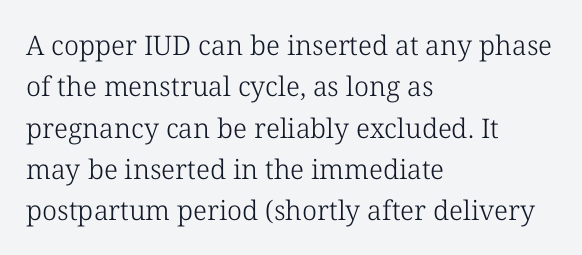
In terms of leading, this rendering sits right in the middle. The lettering stays uniformly vertical, giving the passage a roman look. Decoration check: the copy has no underline. The passage shown is not bold in any degree. How are the letters spaced? Ordinarily, with no added tracking.
